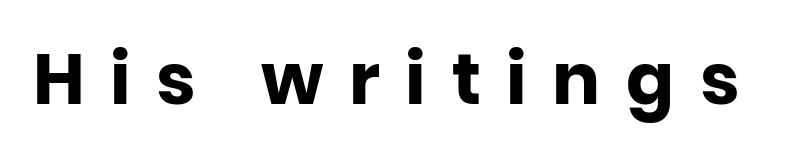
Q: Is the text bold? A: Yes.
Q: Is the text italic (slanted)? A: No, it is upright.
Q: Is the typeface a serif or a sans-serif typeface? A: Sans-serif.
Q: Is the text underlined? A: No.
Q: Is the spacing between letters normal or unusually wide? A: Unusually wide.
Q: Width (condensed, normal, or wide)? A: Normal.
Q: Stroke contrast? A: Low.
Q: x-height? A: Large.
Q: Monospaced? A: No.
